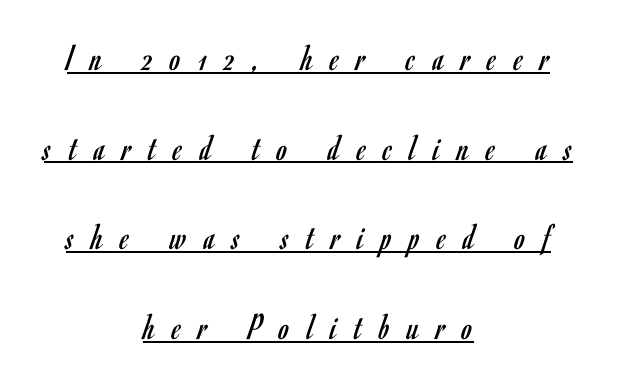
{"serif": "no", "bold": "no", "weight": "regular", "width": "condensed", "stroke_contrast": "low", "x_height": "small", "monospaced": "no", "underline": "yes", "align": "center", "line_spacing": "loose", "line_spacing_ratio": 2.36, "letter_spacing": "wide", "letter_spacing_em": 0.46, "glyph_px": 38}
